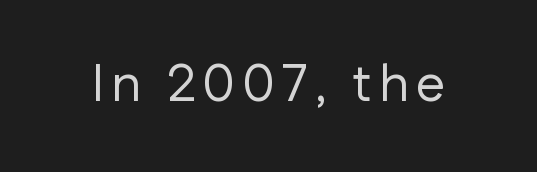
Is this a fixed-width face? No — the glyphs have proportional, varying widths. You can tell from the bare stems that sans-serif type was used. The font sits on the lighter half of the weight spectrum, regular included. The foot of each line stays bare and open. Posture: vertical.
